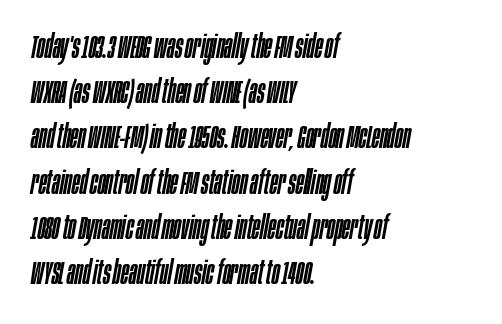
Nobody touched the tracking dial on this one. This sample is left-justified, so line endings fall wherever the words run out. Slanted lettering throughout. The rendering uses natural spacing where letterforms have individual widths.
